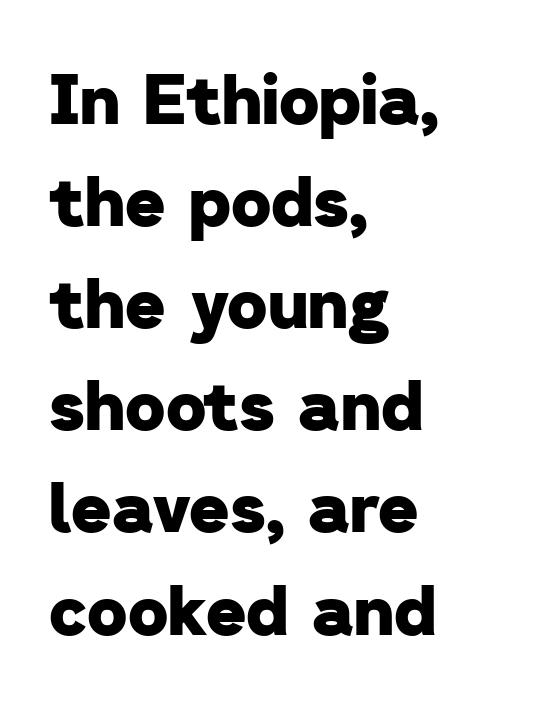
Q: Is the text bold? A: Yes.
Q: Is the typeface a serif or a sans-serif typeface? A: Sans-serif.
Q: Is the text underlined? A: No.
Q: How is the paragraph aligned? A: Left-aligned.
Q: Is the spacing between letters normal or unusually wide? A: Normal.
Q: Is the spacing between lines tight, normal or loose? A: Normal.
Q: Width (condensed, normal, or wide)? A: Normal.
Q: Stroke contrast? A: Low.
Q: x-height? A: Medium.
Q: Monospaced? A: No.
